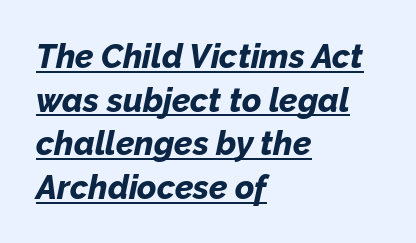
Q: Is the text bold? A: Yes.
Q: Is the text italic (slanted)? A: Yes, it leans right by about 12 degrees.
Q: Is the text underlined? A: Yes.
Q: How is the paragraph aligned? A: Left-aligned.
Q: Is the spacing between letters normal or unusually wide? A: Normal.
Q: Is the spacing between lines tight, normal or loose? A: Normal.
Q: Width (condensed, normal, or wide)? A: Normal.
Q: Stroke contrast? A: Low.
Q: x-height? A: Medium.
Q: Monospaced? A: No.
